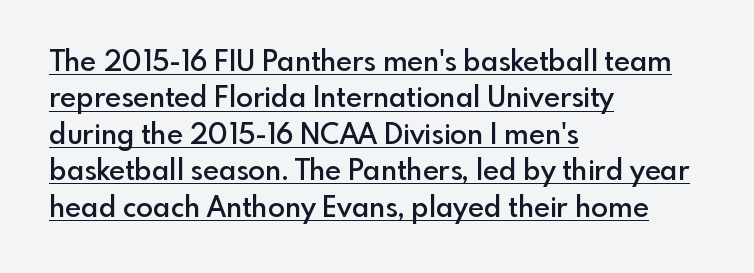
These lines keep a tight, regular rhythm from letter to letter. The string is rendered with underlining switched on. The rendering shows plain stroke endings on the letterforms — a sans-serif design. Whoever set this chose a conventional vertical rhythm.
